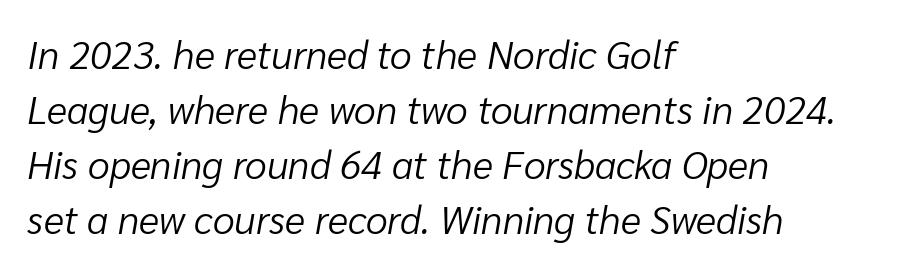
Q: Is the text bold? A: No.
Q: Is the text italic (slanted)? A: Yes, it leans right by about 10 degrees.
Q: Is the text underlined? A: No.
Q: How is the paragraph aligned? A: Left-aligned.
Q: Is the spacing between letters normal or unusually wide? A: Normal.
Q: Is the spacing between lines tight, normal or loose? A: Normal.
Q: Width (condensed, normal, or wide)? A: Normal.
Q: Stroke contrast? A: Low.
Q: x-height? A: Medium.
Q: Monospaced? A: No.
